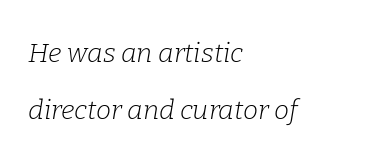
{"italic": "yes", "lean": "right", "slant_degrees": 9, "bold": "no", "underline": "no", "align": "left", "line_spacing": "loose", "line_spacing_ratio": 2.12, "letter_spacing": "normal", "letter_spacing_em": 0.0, "glyph_px": 27}
